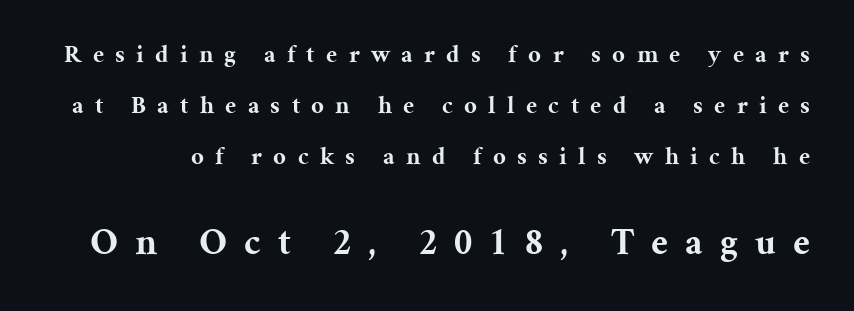
Q: Is the text bold? A: Yes.
Q: Is the text italic (slanted)? A: No, it is upright.
Q: Is the typeface a serif or a sans-serif typeface? A: Serif.
Q: Is the text underlined? A: No.
Q: Is the spacing between letters normal or unusually wide? A: Unusually wide.
Q: Is the spacing between lines tight, normal or loose? A: Loose.
Q: Which block of text is set in a larger size, the first (top) or the second (bottom)? A: The second (bottom) one.
Q: Width (condensed, normal, or wide)? A: Normal.
Q: Stroke contrast? A: Medium.
Q: x-height? A: Medium.
Q: Monospaced? A: No.
